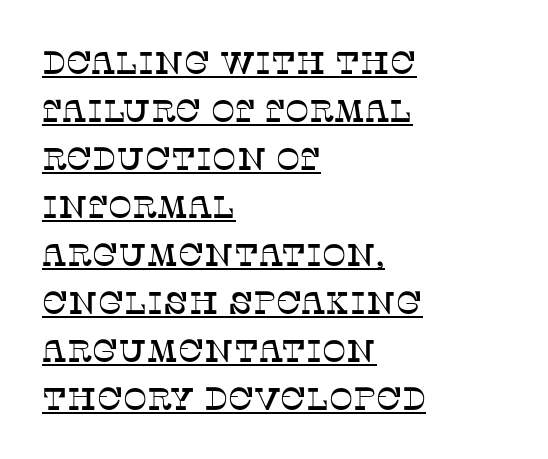
The image shows 32 px serif type, upright; set left-aligned, normal line spacing (1.5x), normal letter spacing, underlined; low stroke contrast and a large x-height.
